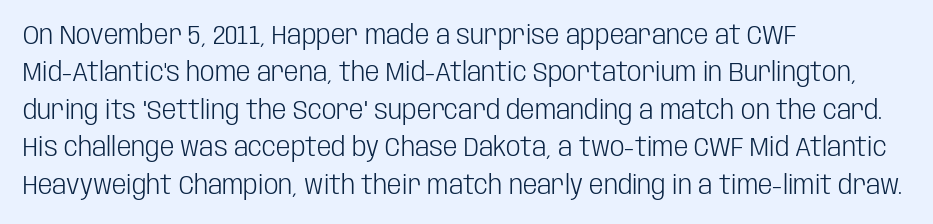
The image shows 26 px text type, upright; set left-aligned, normal line spacing (1.44x), normal letter spacing, not underlined.
